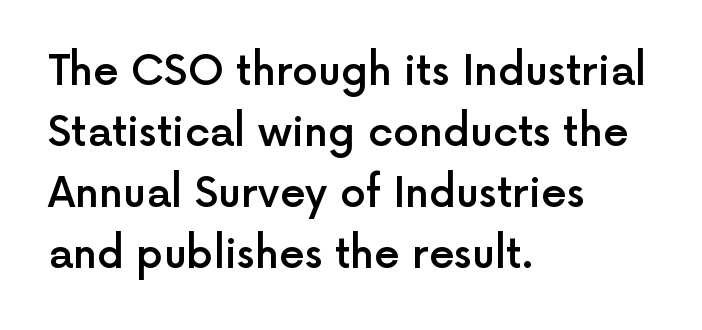
{"serif": "no", "italic": "no", "bold": "semi", "weight": "semibold", "width": "normal", "x_height": "medium", "monospaced": "no", "underline": "no", "align": "left", "line_spacing": "normal", "line_spacing_ratio": 1.49, "letter_spacing": "normal", "letter_spacing_em": 0.0, "glyph_px": 41}
